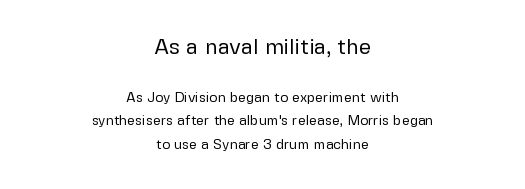
Check under the words: just untouched page. Upright lettering throughout. These lines stack symmetrically, like a column narrowing and widening about its center. Each word holds together tightly as a unit, with standard inter-letter gaps. Which of the two is more prominent by size? The first, at the top. Stems here are at most as thick as an everyday book face.
